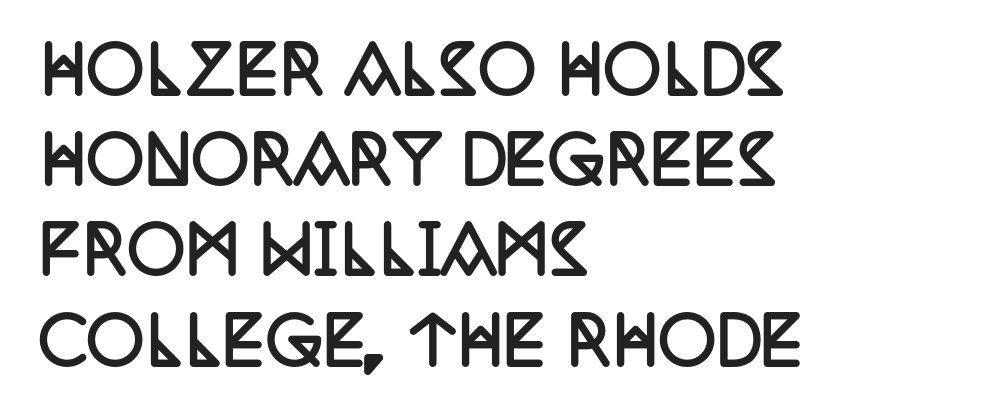
Quick note: underline off. Horizontal bands of white between lines are of average thickness. These lines are rendered in a variable-pitch font. Every row of glyphs begins at an identical x-position on the left. You can tell it's not italic because the verticals are truly vertical. A dark, heavy texture on the line: the type is bold.
